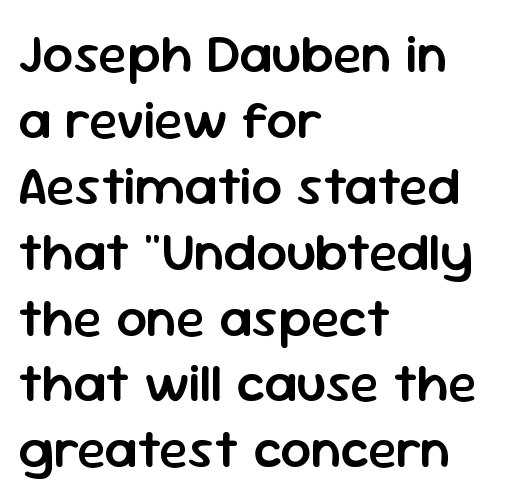
{"serif": "no", "italic": "no", "bold": "semi", "weight": "semibold", "width": "normal", "stroke_contrast": "low", "x_height": "medium", "monospaced": "no", "underline": "no", "align": "left", "line_spacing_ratio": 1.22, "letter_spacing": "normal", "letter_spacing_em": 0.0, "glyph_px": 54}
